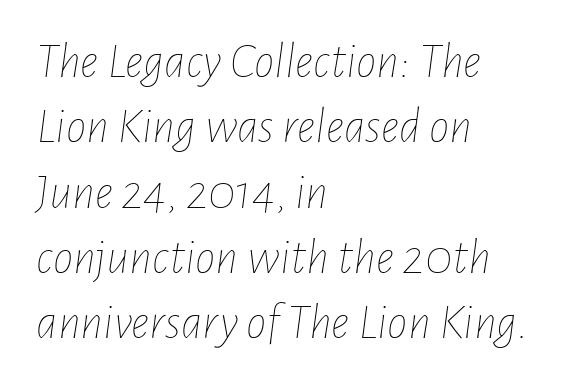
What stands out about the letter spacing? Nothing — it is the standard amount. This rendering features lettering with no underline. Do the characters align in a grid? No, the font is proportional. Does the copy run flush right? No — it runs flush left. This is oblique type, the kind used for emphasis or titles. The font sits on the lighter half of the weight spectrum, regular included.
